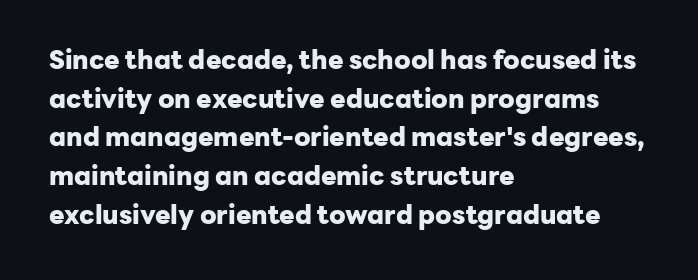
The image shows 26 px bold type, upright; set left-aligned, normal line spacing (1.49x), normal letter spacing, not underlined.
